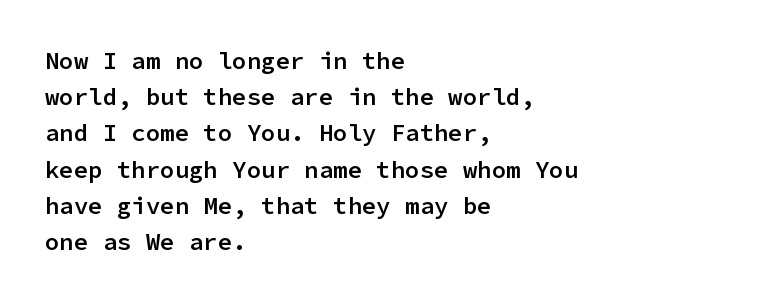
The image shows 24 px text type, upright; set left-aligned, normal line spacing (1.51x), normal letter spacing, not underlined.
